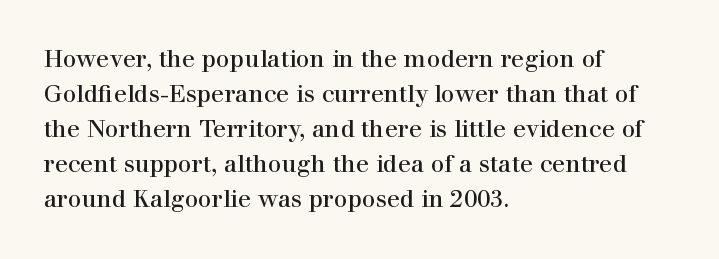
The image shows 24 px text type, upright; set left-aligned, normal line spacing (1.46x), normal letter spacing, not underlined.
